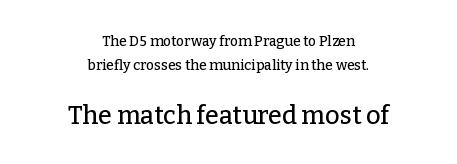
Q: Is the text italic (slanted)? A: No, it is upright.
Q: Is the text underlined? A: No.
Q: How is the paragraph aligned? A: Centered.
Q: Is the spacing between letters normal or unusually wide? A: Normal.
Q: Which block of text is set in a larger size, the first (top) or the second (bottom)? A: The second (bottom) one.
